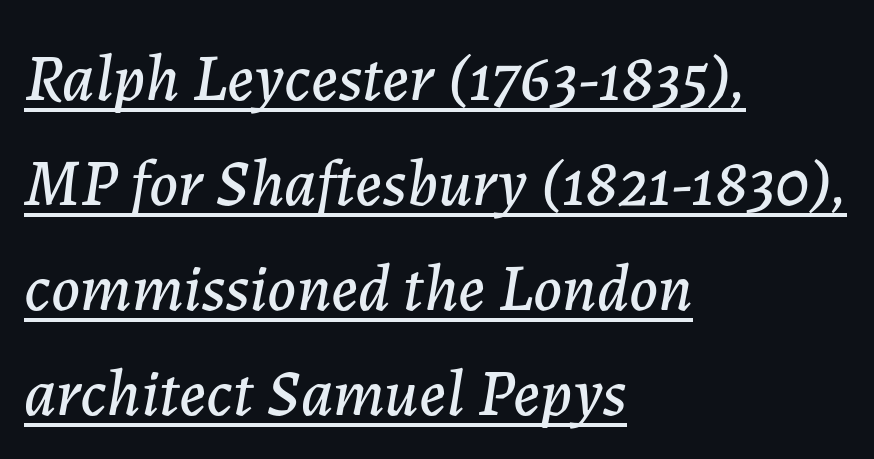
Each word holds together tightly as a unit, with standard inter-letter gaps. Is there an underline? Yes — a line sits under the letters. There's an unmistakable incline to the writing here. Leading matches the norm, producing a regular column. Reading down the block, your eye returns to a fixed left position each line. You could not count columns in this text — the font is proportionally spaced.
